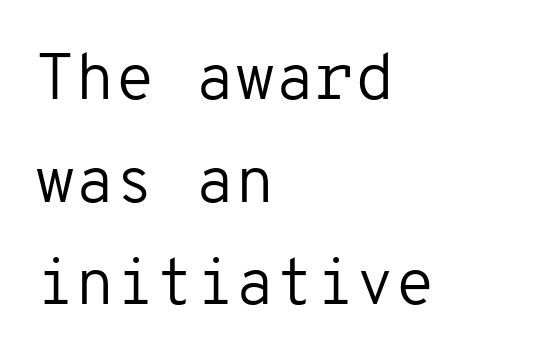
You can tell it's not italic because the verticals are truly vertical. The text block is weighted toward the left margin, trailing off unevenly rightward. Words float on clear page, feet unadorned. These lines are rendered in a fixed-pitch font. The strokes are not fattened; the text isn't bold. Words appear dense and cohesive because spacing is normal.
